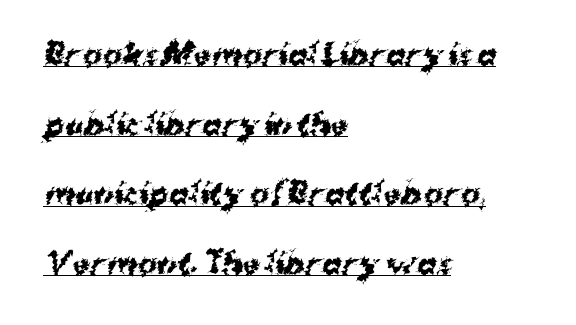
{"serif": "no", "bold": "yes", "weight": "bold", "width": "normal", "stroke_contrast": "medium", "x_height": "medium", "monospaced": "no", "underline": "yes", "align": "left", "line_spacing": "loose", "line_spacing_ratio": 2.4, "letter_spacing": "normal", "letter_spacing_em": 0.0, "glyph_px": 29}
